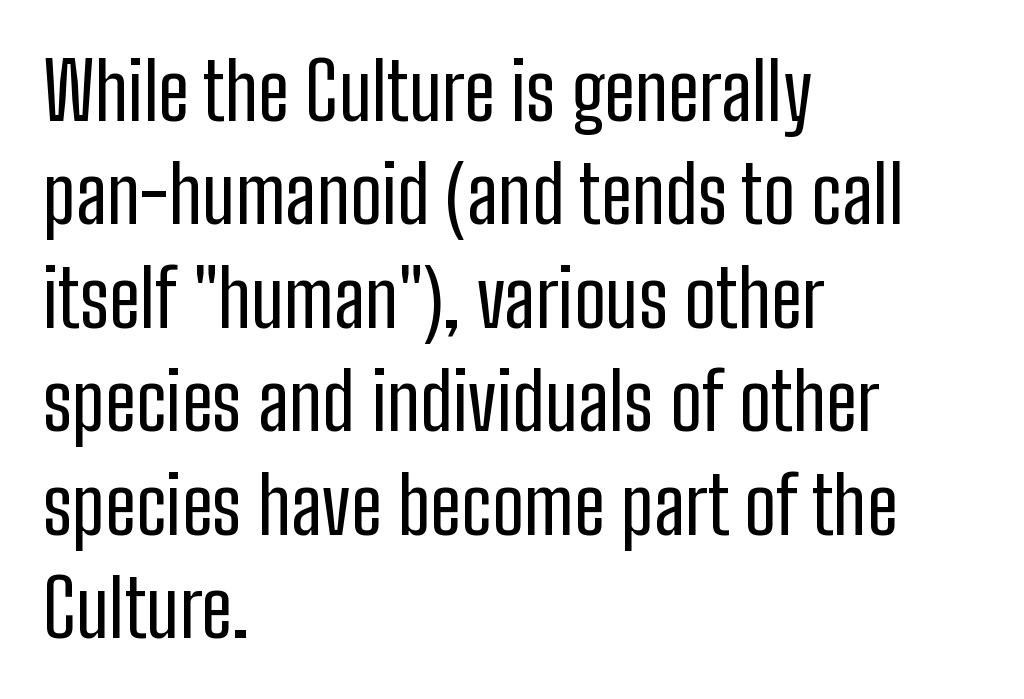
The image shows 79 px regular-weight, condensed sans-serif type, upright; set left-aligned, normal line spacing (1.31x), normal letter spacing, not underlined; low stroke contrast and a medium x-height.
